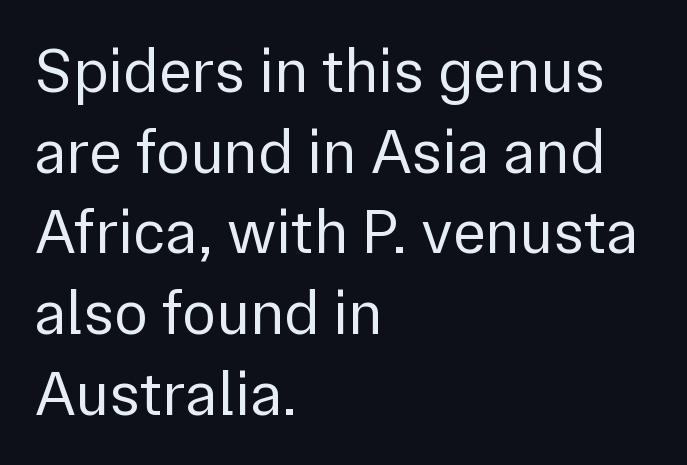
Q: Is the text bold? A: No.
Q: Is the text italic (slanted)? A: No, it is upright.
Q: Is the typeface a serif or a sans-serif typeface? A: Sans-serif.
Q: Is the text underlined? A: No.
Q: How is the paragraph aligned? A: Left-aligned.
Q: Is the spacing between letters normal or unusually wide? A: Normal.
Q: Is the spacing between lines tight, normal or loose? A: Normal.
Q: Width (condensed, normal, or wide)? A: Normal.
Q: x-height? A: Medium.
Q: Monospaced? A: No.
